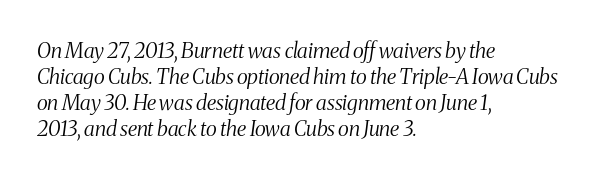
{"italic": "yes", "lean": "right", "slant_degrees": 8, "bold": "no", "underline": "no", "align": "left", "line_spacing_ratio": 1.24, "letter_spacing": "normal", "letter_spacing_em": 0.0, "glyph_px": 21}
